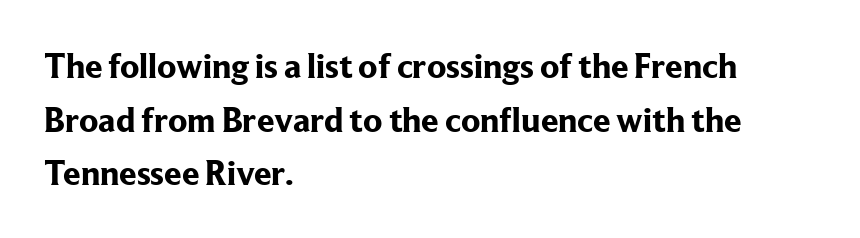
Characters remain perfectly vertical along every line. The text block is weighted toward the left margin, trailing off unevenly rightward. Glyph-to-glyph distance matches everyday printed text. Reading down the column, the eye jumps a familiar distance to each next line.
